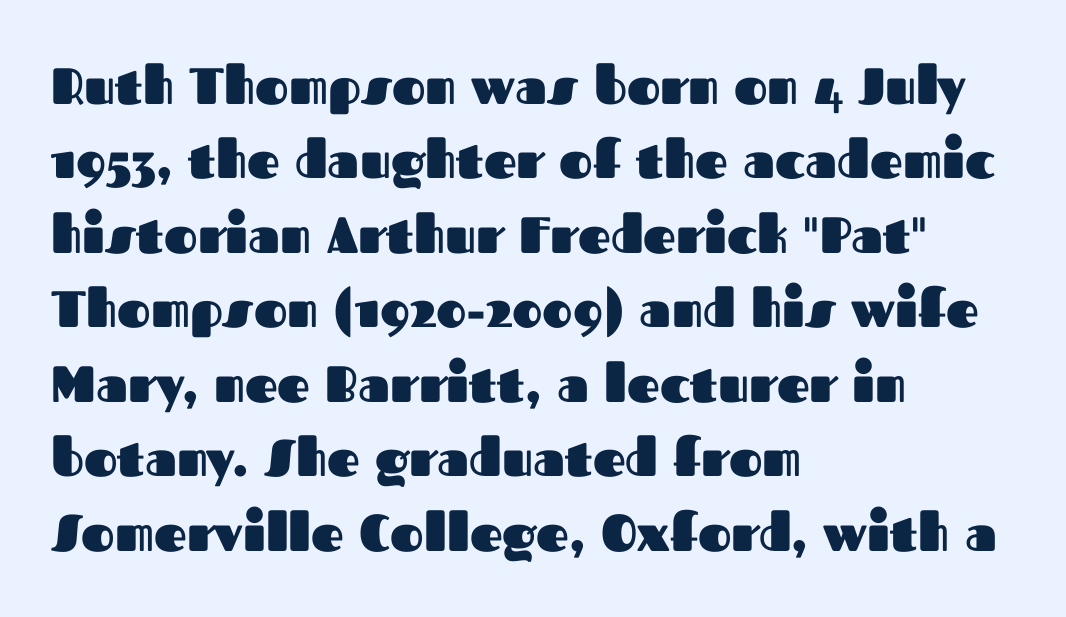
The gaps between neighbouring characters are ordinary and unremarkable. Ascenders rise straight up at ninety degrees. Each new line begins a customary step beneath the previous one. The letters advance in unequal steps, a hallmark of proportional type. The passage shown is emphatically bold.
